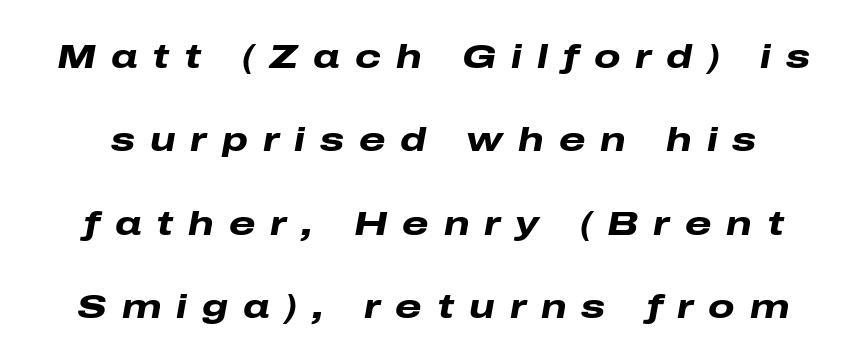
The image shows 34 px heavy, wide type, italic (leaning right); set loose line spacing (2.45x), unusually wide letter spacing (+0.44 em), not underlined; low stroke contrast and a medium x-height.
